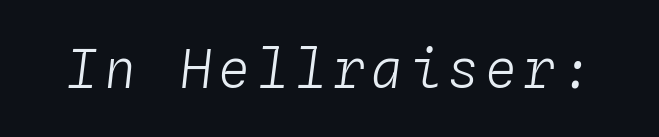
The image shows 53 px light type, italic (leaning right), monospaced; set not underlined; low stroke contrast and a medium x-height.
